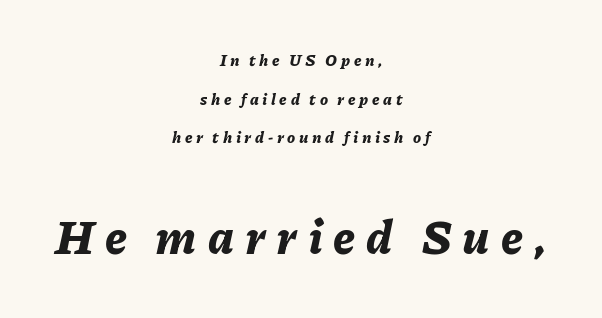
The space directly below the letters is spotless. Observe the wide spacing: letters keep a clear distance from each other. Look at the glyph heights: the lower group is clearly the bigger setting. Heavy, bold letterforms. You could fit nearly another row in the gap between these rows.
